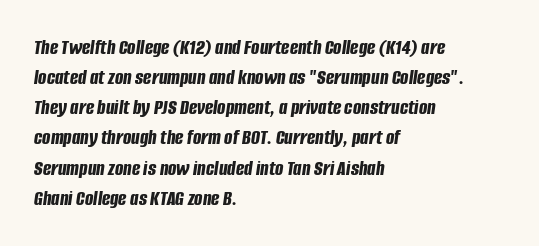
{"italic": "yes", "lean": "right", "slant_degrees": 8, "bold": "yes", "underline": "no", "align": "left", "line_spacing": "normal", "line_spacing_ratio": 1.37, "letter_spacing": "normal", "letter_spacing_em": 0.0, "glyph_px": 22}
